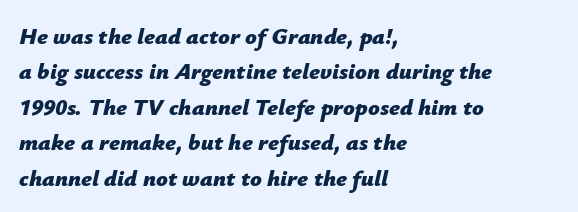
The image shows 23 px bold type, italic (leaning right); set left-aligned, normal line spacing (1.54x), normal letter spacing, not underlined.
